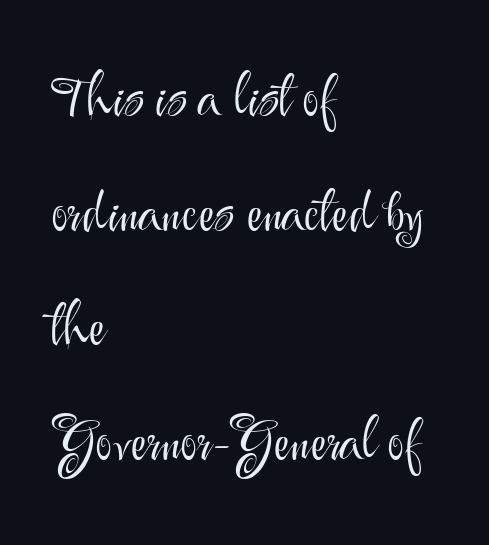
The strokes are not fattened; the text isn't bold. Letter spacing: default. Are there feet on the stems? There aren't — it's a sans.
